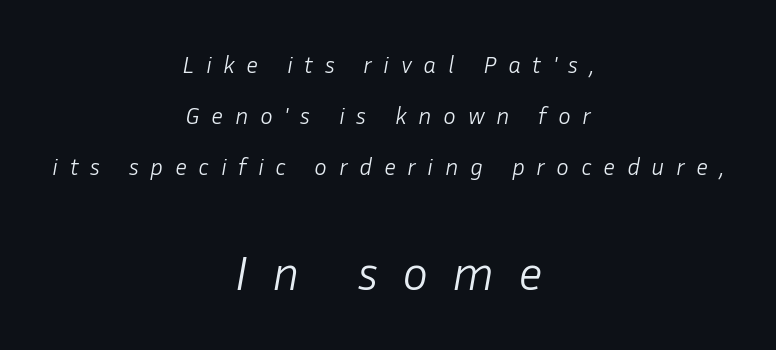
Q: Is the text bold? A: No.
Q: Is the text italic (slanted)? A: Yes, it leans right by about 10 degrees.
Q: Is the text underlined? A: No.
Q: How is the paragraph aligned? A: Centered.
Q: Is the spacing between letters normal or unusually wide? A: Unusually wide.
Q: Is the spacing between lines tight, normal or loose? A: Loose.
Q: Which block of text is set in a larger size, the first (top) or the second (bottom)? A: The second (bottom) one.
Q: Width (condensed, normal, or wide)? A: Normal.
Q: Stroke contrast? A: Low.
Q: x-height? A: Medium.
Q: Monospaced? A: No.
